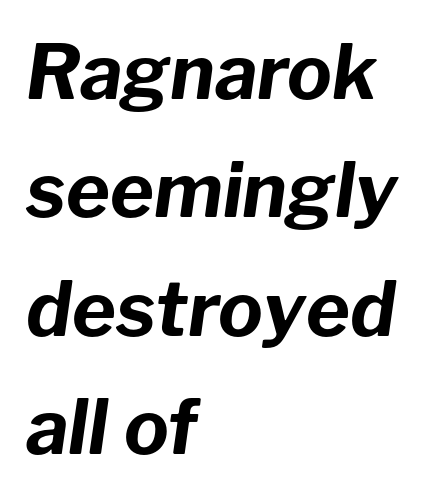
The image shows 75 px bold type, italic (leaning right); set left-aligned, normal line spacing (1.58x), normal letter spacing, not underlined; low stroke contrast and a medium x-height.
